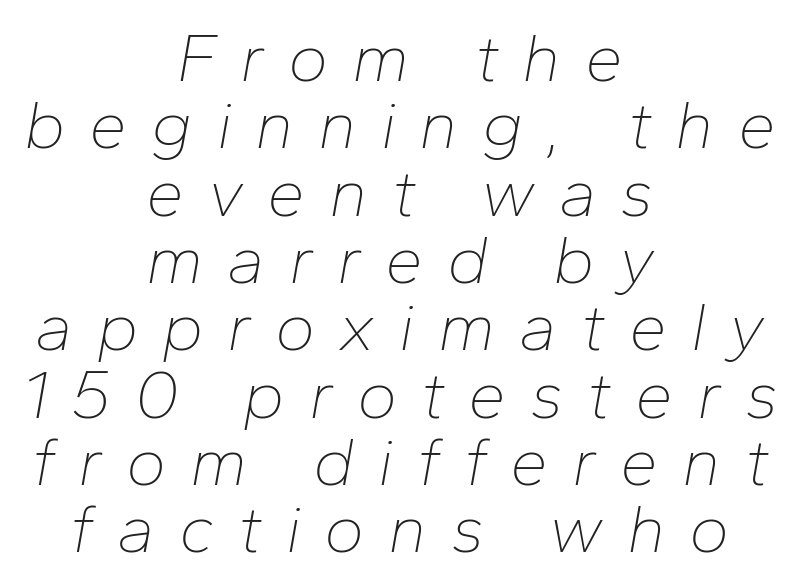
Q: Is the text bold? A: No.
Q: Is the text italic (slanted)? A: Yes, it leans right by about 10 degrees.
Q: Is the text underlined? A: No.
Q: How is the paragraph aligned? A: Centered.
Q: Is the spacing between letters normal or unusually wide? A: Unusually wide.
Q: Is the spacing between lines tight, normal or loose? A: Tight.
Q: Width (condensed, normal, or wide)? A: Normal.
Q: Stroke contrast? A: Low.
Q: x-height? A: Medium.
Q: Monospaced? A: No.
